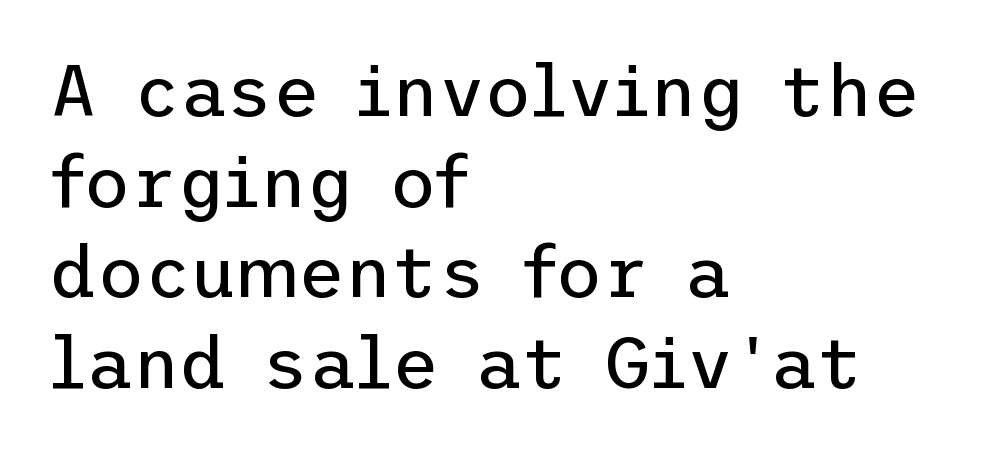
{"serif": "no", "italic": "no", "bold": "no", "weight": "regular", "width": "normal", "stroke_contrast": "low", "x_height": "medium", "underline": "no", "align": "left", "line_spacing": "normal", "line_spacing_ratio": 1.26, "letter_spacing": "normal", "letter_spacing_em": 0.0, "glyph_px": 72}
